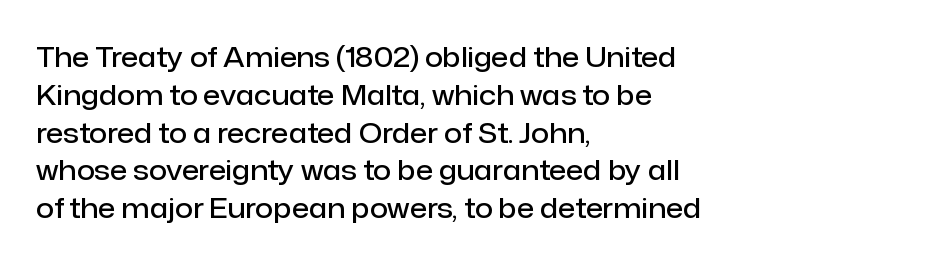
Q: Is the text bold? A: Semi-bold.
Q: Is the text italic (slanted)? A: No, it is upright.
Q: Is the typeface a serif or a sans-serif typeface? A: Sans-serif.
Q: Is the text underlined? A: No.
Q: How is the paragraph aligned? A: Left-aligned.
Q: Is the spacing between letters normal or unusually wide? A: Normal.
Q: Is the spacing between lines tight, normal or loose? A: Normal.
Q: Width (condensed, normal, or wide)? A: Normal.
Q: Stroke contrast? A: Low.
Q: x-height? A: Medium.
Q: Monospaced? A: No.
